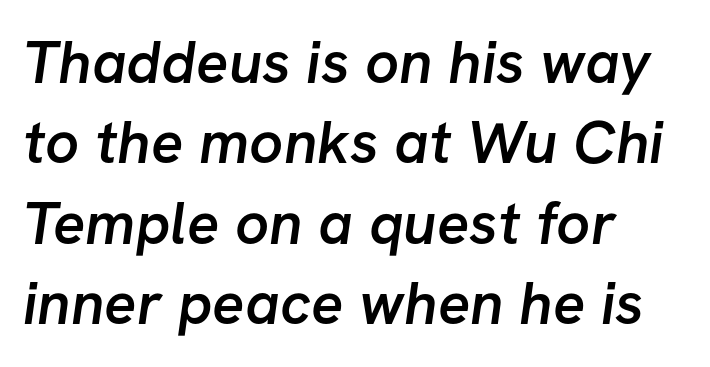
Observe the absence of serifs on each vertical stroke in this sample. No extra tracking has been applied to these lines. The leading is moderate, giving the passage an even texture. Each line starts at the same left margin while the right side varies.
